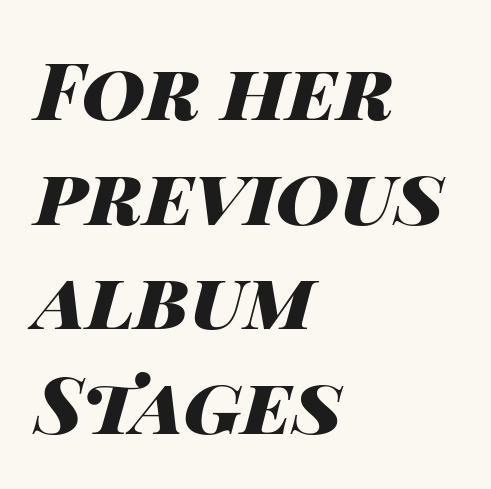
Q: Is the text bold? A: Yes.
Q: Is the text italic (slanted)? A: Yes, it leans right by about 14 degrees.
Q: Is the text underlined? A: No.
Q: How is the paragraph aligned? A: Left-aligned.
Q: Is the spacing between letters normal or unusually wide? A: Normal.
Q: Is the spacing between lines tight, normal or loose? A: Normal.
Q: Width (condensed, normal, or wide)? A: Wide.
Q: Stroke contrast? A: High.
Q: x-height? A: Large.
Q: Monospaced? A: No.
